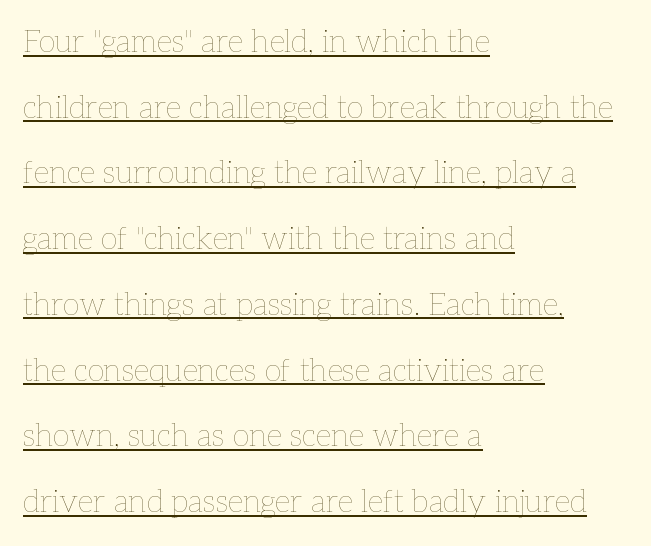
Q: Is the text bold? A: No.
Q: Is the text italic (slanted)? A: No, it is upright.
Q: Is the text underlined? A: Yes.
Q: How is the paragraph aligned? A: Left-aligned.
Q: Is the spacing between letters normal or unusually wide? A: Normal.
Q: Is the spacing between lines tight, normal or loose? A: Loose.
Q: Width (condensed, normal, or wide)? A: Normal.
Q: Stroke contrast? A: Low.
Q: x-height? A: Medium.
Q: Monospaced? A: No.
